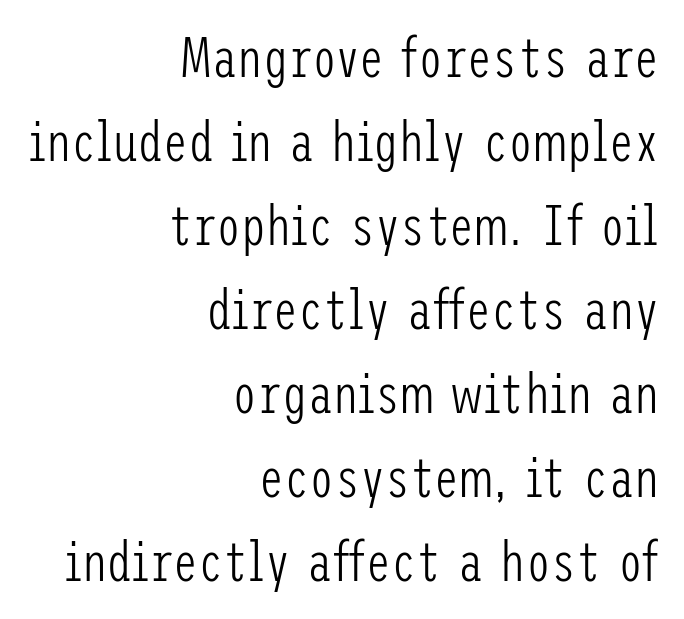
The image shows 56 px light, condensed sans-serif type, upright; set right-aligned, normal line spacing (1.5x), normal letter spacing, not underlined; low stroke contrast and a medium x-height.
